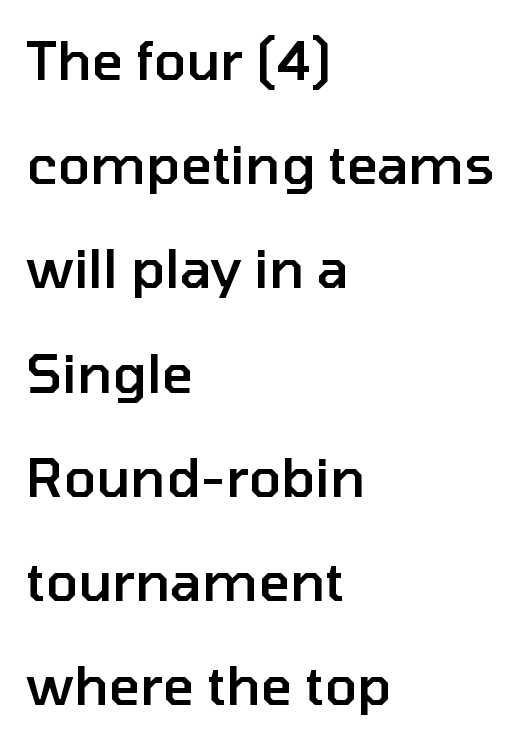
In terms of letterform style, serifs are entirely absent. A classic flush-left, rag-right setting is used for this passage. The block of text is sparse from top to bottom, with ample space between rows. Varying glyph widths throughout — classic text-font behaviour. Compared with typical body copy, the letter spacing here is the same. Check the space under the baseline: it is left empty.
